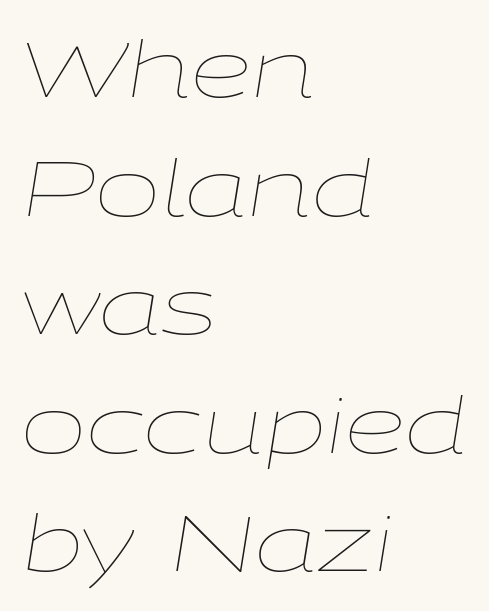
Reading down the column, the eye jumps a familiar distance to each next line. Compared with ordinary roman type, these characters are visibly tilted. Spacing verdict: proportional, widths tailored to each character. Only glyphs here, with clear space below each row. The weight tops out at a normal text grade.
